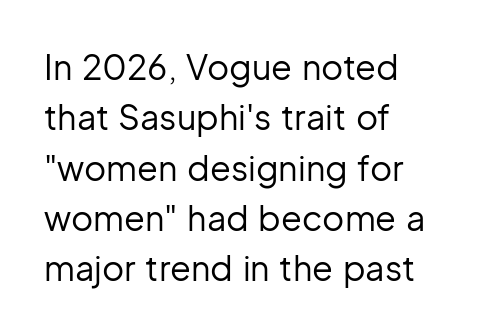
How would I describe the line gaps? Plain and ordinary. The string is rendered with underlining switched off. These lines are set flush left with a ragged right edge. How are the letters spaced? Ordinarily, with no added tracking. The font's upright variant was chosen for this text. The rendering uses natural spacing where letterforms have individual widths.
